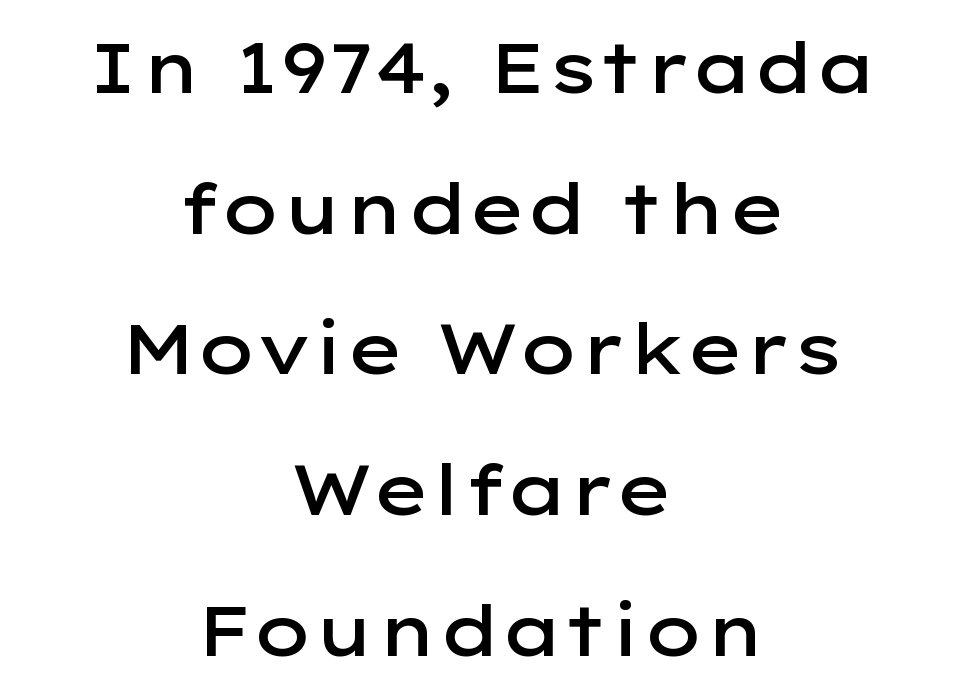
Q: Is the text bold? A: Semi-bold.
Q: Is the text italic (slanted)? A: No, it is upright.
Q: Is the typeface a serif or a sans-serif typeface? A: Sans-serif.
Q: Is the text underlined? A: No.
Q: How is the paragraph aligned? A: Centered.
Q: Is the spacing between letters normal or unusually wide? A: Normal.
Q: Is the spacing between lines tight, normal or loose? A: Loose.
Q: Width (condensed, normal, or wide)? A: Wide.
Q: Stroke contrast? A: Low.
Q: x-height? A: Medium.
Q: Monospaced? A: No.
